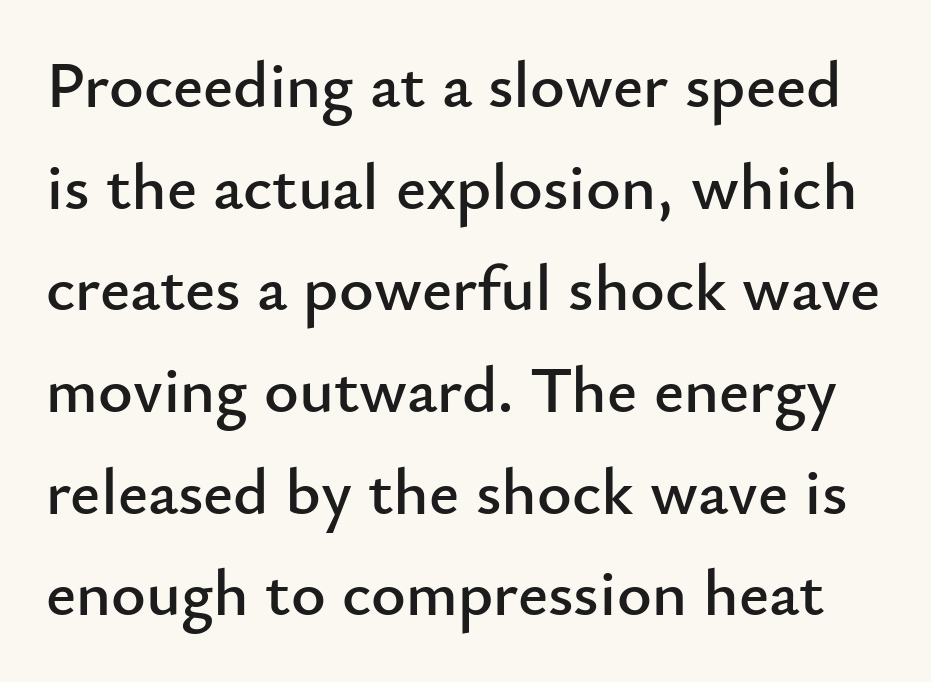
Q: Is the text italic (slanted)? A: No, it is upright.
Q: Is the typeface a serif or a sans-serif typeface? A: Sans-serif.
Q: Is the text underlined? A: No.
Q: Is the spacing between letters normal or unusually wide? A: Normal.
Q: Is the spacing between lines tight, normal or loose? A: Normal.
Q: Width (condensed, normal, or wide)? A: Normal.
Q: Stroke contrast? A: Low.
Q: x-height? A: Small.
Q: Monospaced? A: No.
